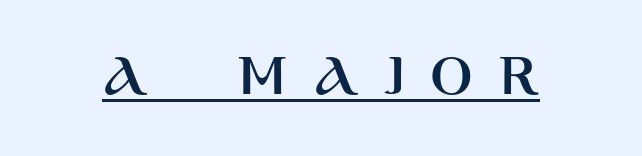
Q: Is the text italic (slanted)? A: No, it is upright.
Q: Is the typeface a serif or a sans-serif typeface? A: Sans-serif.
Q: Is the text underlined? A: Yes.
Q: Is the spacing between letters normal or unusually wide? A: Unusually wide.
Q: Width (condensed, normal, or wide)? A: Normal.
Q: Stroke contrast? A: High.
Q: x-height? A: Large.
Q: Monospaced? A: No.
